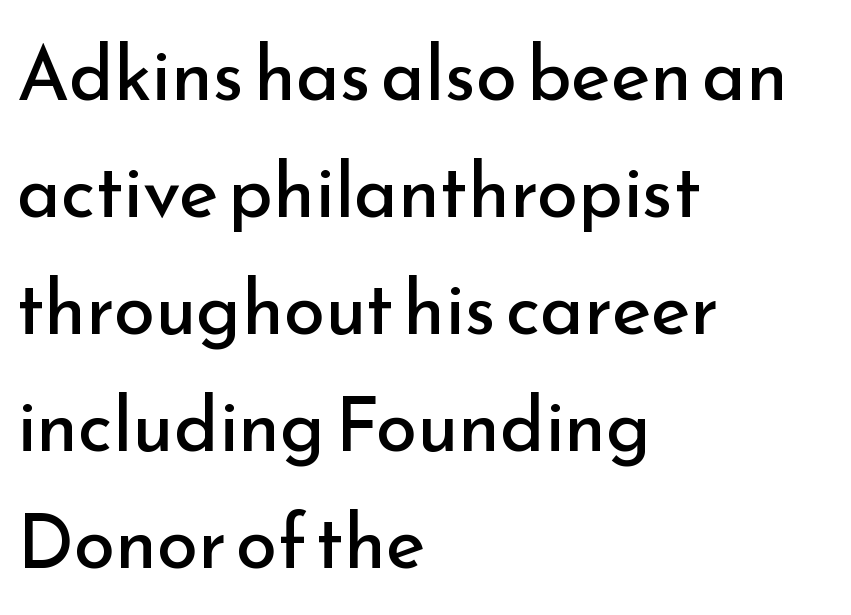
The letters carry no serifs — their stems end cleanly without finishing strokes. Letter spacing: default. The lines are quadded left. How would I describe the line gaps? Plain and ordinary.
